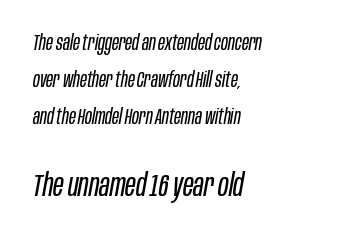
The image shows 32 px regular-weight, condensed type, italic (leaning right); set left-aligned, line spacing 1.77x, normal letter spacing, not underlined; the second (bottom) block is 1.52x larger; low stroke contrast and a large x-height.
